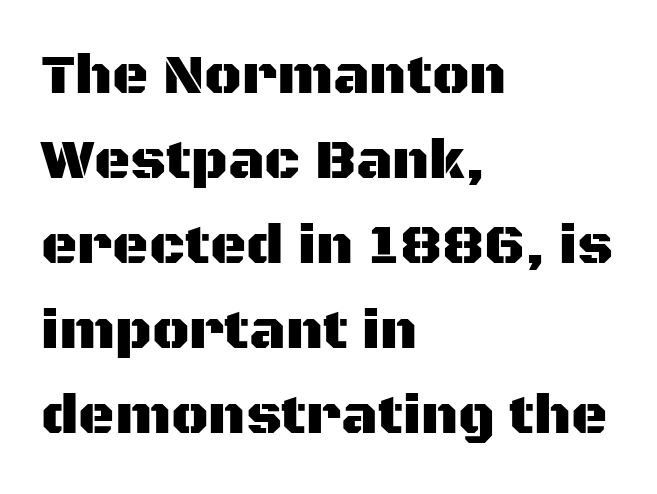
{"serif": "no", "italic": "no", "width": "normal", "stroke_contrast": "medium", "x_height": "large", "monospaced": "no", "underline": "no", "align": "left", "line_spacing": "normal", "line_spacing_ratio": 1.52, "letter_spacing": "normal", "letter_spacing_em": 0.0, "glyph_px": 56}
